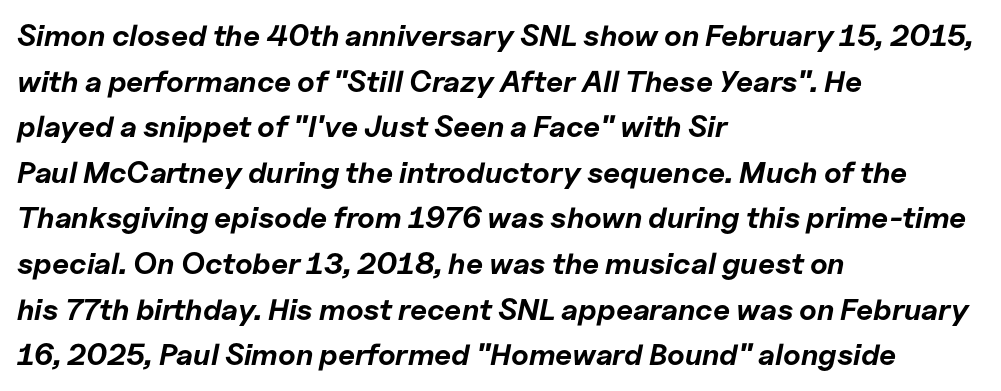
{"italic": "yes", "lean": "right", "slant_degrees": 11, "bold": "yes", "weight": "bold", "width": "normal", "stroke_contrast": "low", "x_height": "medium", "monospaced": "no", "underline": "no", "align": "left", "line_spacing": "normal", "line_spacing_ratio": 1.52, "letter_spacing": "normal", "letter_spacing_em": 0.0, "glyph_px": 30}
